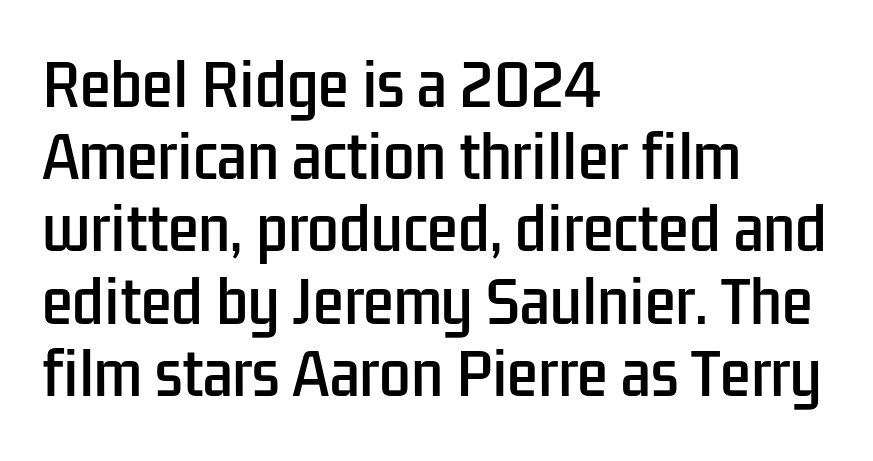
{"serif": "no", "italic": "no", "width": "condensed", "stroke_contrast": "low", "x_height": "medium", "monospaced": "no", "underline": "no", "align": "left", "line_spacing": "normal", "line_spacing_ratio": 1.29, "letter_spacing": "normal", "letter_spacing_em": 0.0, "glyph_px": 56}
